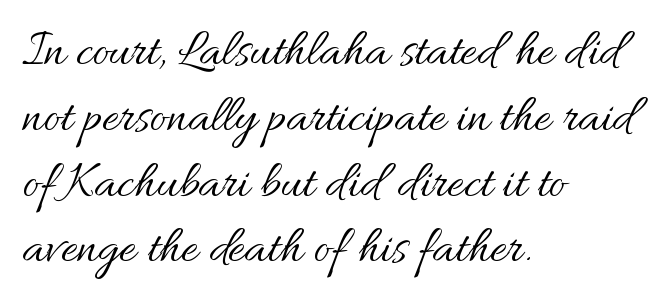
Q: Is the text bold? A: No.
Q: Is the text italic (slanted)? A: Yes.
Q: Is the text underlined? A: No.
Q: How is the paragraph aligned? A: Left-aligned.
Q: Is the spacing between letters normal or unusually wide? A: Normal.
Q: Is the spacing between lines tight, normal or loose? A: Normal.
Q: Width (condensed, normal, or wide)? A: Normal.
Q: Stroke contrast? A: Medium.
Q: x-height? A: Small.
Q: Monospaced? A: No.
